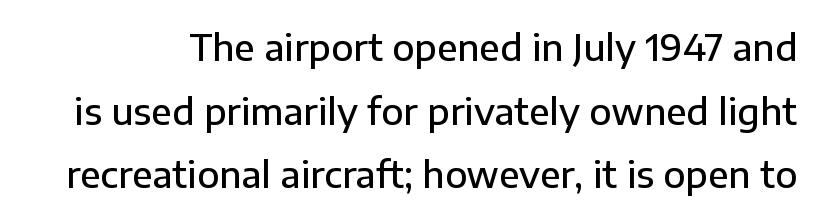
Q: Is the text bold? A: Semi-bold.
Q: Is the text italic (slanted)? A: No, it is upright.
Q: Is the typeface a serif or a sans-serif typeface? A: Sans-serif.
Q: Is the text underlined? A: No.
Q: Is the spacing between letters normal or unusually wide? A: Normal.
Q: Width (condensed, normal, or wide)? A: Normal.
Q: Stroke contrast? A: Low.
Q: x-height? A: Medium.
Q: Monospaced? A: No.
